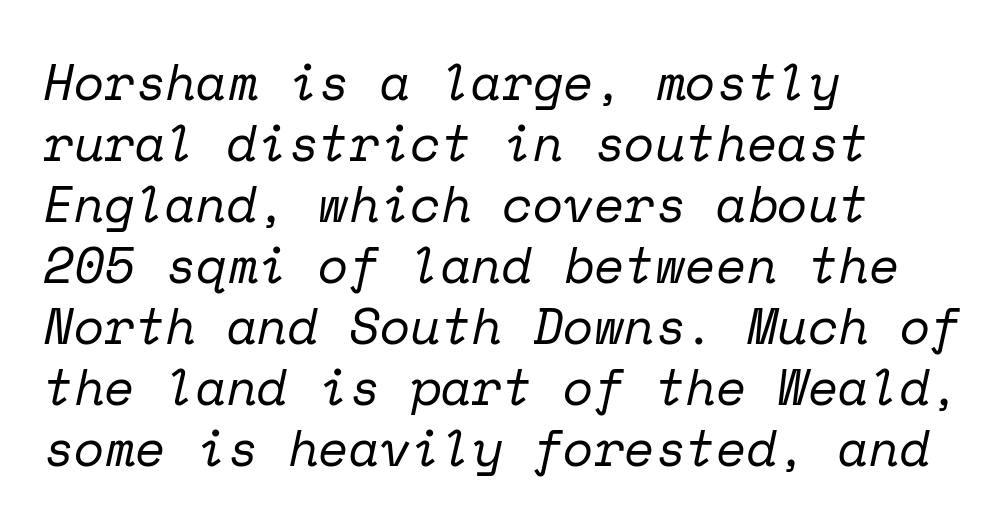
The image shows 50 px regular-weight serif type, italic (leaning right), monospaced; set left-aligned, line spacing 1.22x, normal letter spacing, not underlined; low stroke contrast and a medium x-height.
